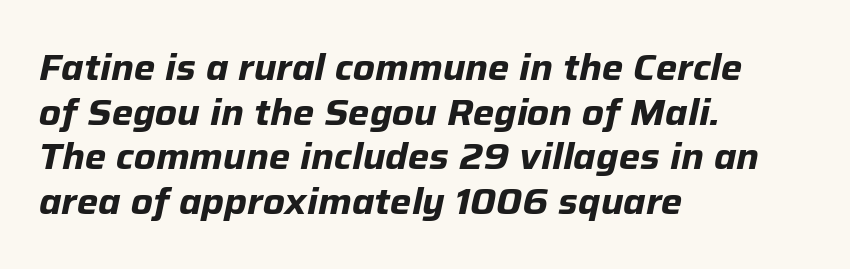
Q: Is the text bold? A: Yes.
Q: Is the text italic (slanted)? A: Yes, it leans right by about 12 degrees.
Q: Is the text underlined? A: No.
Q: How is the paragraph aligned? A: Left-aligned.
Q: Is the spacing between letters normal or unusually wide? A: Normal.
Q: Width (condensed, normal, or wide)? A: Normal.
Q: Stroke contrast? A: Low.
Q: x-height? A: Medium.
Q: Monospaced? A: No.
